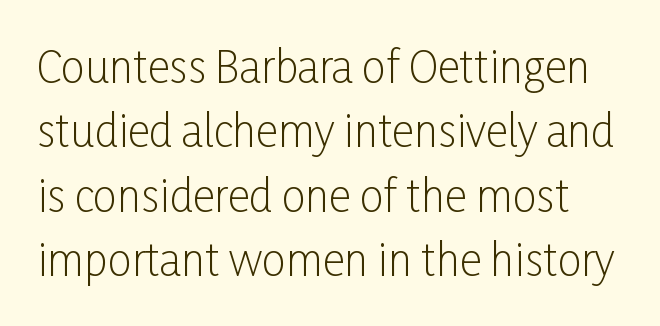
Q: Is the text bold? A: No.
Q: Is the text italic (slanted)? A: No, it is upright.
Q: Is the typeface a serif or a sans-serif typeface? A: Sans-serif.
Q: Is the text underlined? A: No.
Q: Is the spacing between letters normal or unusually wide? A: Normal.
Q: Is the spacing between lines tight, normal or loose? A: Normal.
Q: Width (condensed, normal, or wide)? A: Condensed.
Q: Stroke contrast? A: Low.
Q: x-height? A: Medium.
Q: Monospaced? A: No.
